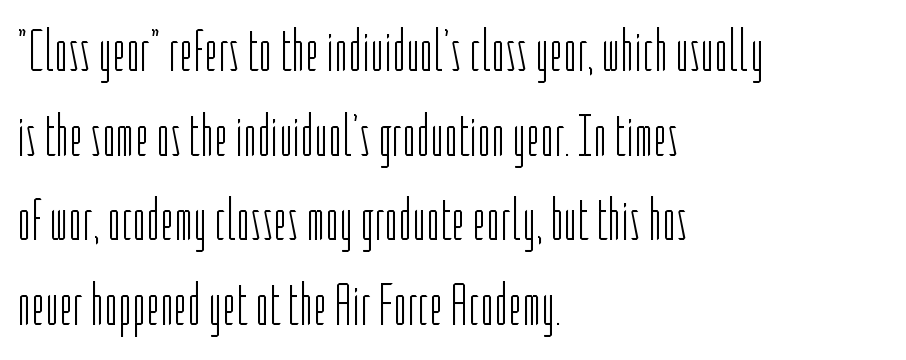
Stroke thickness stays within the range of a standard reading face or lighter. The rendering keeps characters at their native spacing. Where is the straight margin? On the left. Each letter's strokes conclude bluntly, with no projecting serifs. The face used here is proportionally spaced, like ordinary book or web type. This sample keeps an unexceptional amount of space between lines.
